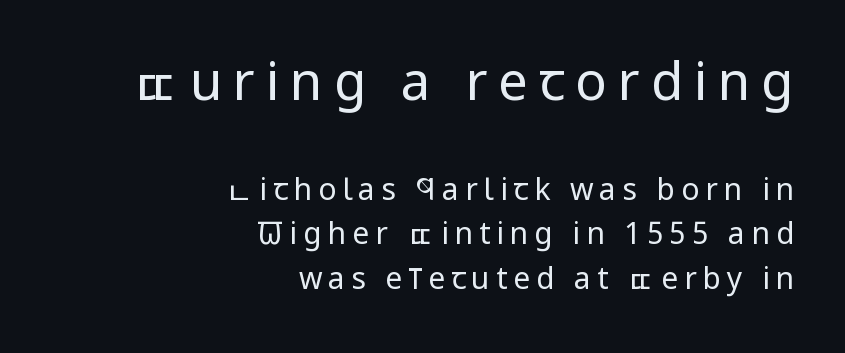
{"serif": "no", "italic": "no", "bold": "no", "weight": "regular", "width": "condensed", "stroke_contrast": "low", "x_height": "large", "monospaced": "no", "underline": "no", "align": "right", "line_spacing": "normal", "line_spacing_ratio": 1.48, "letter_spacing": "wide", "letter_spacing_em": 0.2, "larger_block": "first", "size_ratio": 1.77, "glyph_px": 53}
